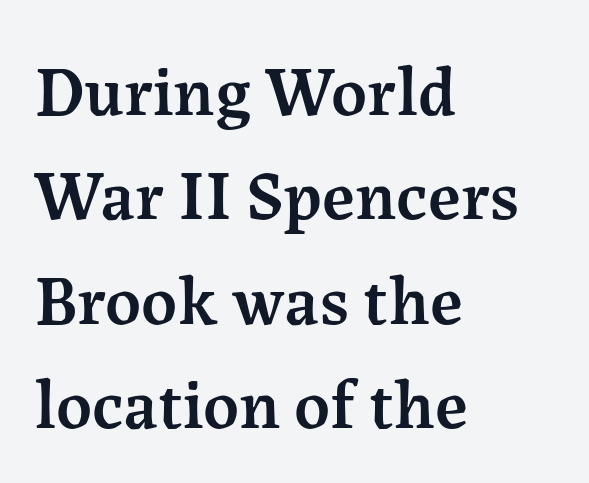
The image shows 70 px semibold serif type, upright; set left-aligned, normal line spacing (1.49x), normal letter spacing, not underlined; medium stroke contrast and a medium x-height.
